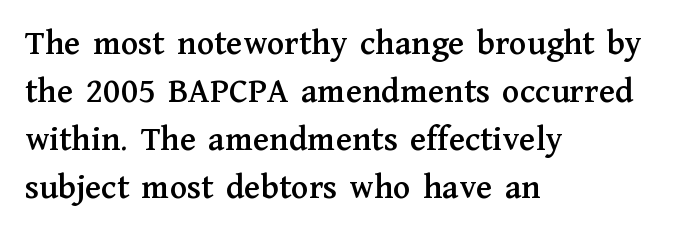
Q: Is the text italic (slanted)? A: No, it is upright.
Q: Is the typeface a serif or a sans-serif typeface? A: Serif.
Q: Is the text underlined? A: No.
Q: How is the paragraph aligned? A: Left-aligned.
Q: Is the spacing between letters normal or unusually wide? A: Normal.
Q: Is the spacing between lines tight, normal or loose? A: Normal.
Q: Width (condensed, normal, or wide)? A: Normal.
Q: Stroke contrast? A: Medium.
Q: x-height? A: Medium.
Q: Monospaced? A: No.
